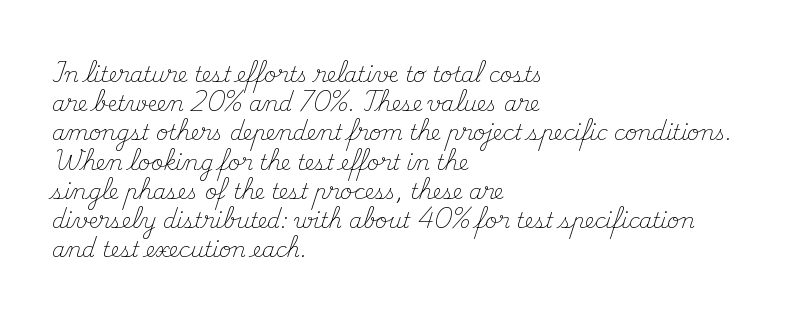
Tracking here is standard; glyphs follow each other at the usual distance. Heft: none added — not bold. These lines are set flush left with a ragged right edge. Has an underline been added? It has not.
